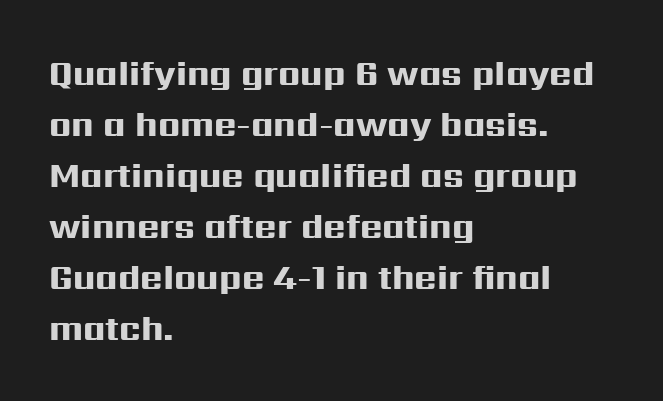
The image shows 34 px heavy, wide sans-serif type, upright; set left-aligned, normal line spacing (1.5x), normal letter spacing, not underlined; high stroke contrast and a medium x-height.
